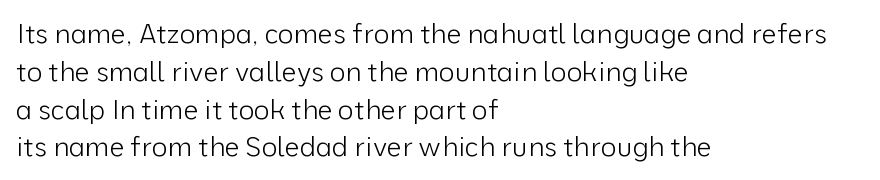
Q: Is the text bold? A: No.
Q: Is the text italic (slanted)? A: No, it is upright.
Q: Is the text underlined? A: No.
Q: How is the paragraph aligned? A: Left-aligned.
Q: Is the spacing between letters normal or unusually wide? A: Normal.
Q: Is the spacing between lines tight, normal or loose? A: Normal.
